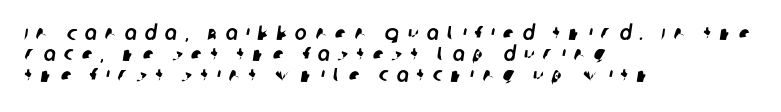
Q: Is the text underlined? A: No.
Q: How is the paragraph aligned? A: Left-aligned.
Q: Is the spacing between letters normal or unusually wide? A: Unusually wide.
Q: Is the spacing between lines tight, normal or loose? A: Tight.
